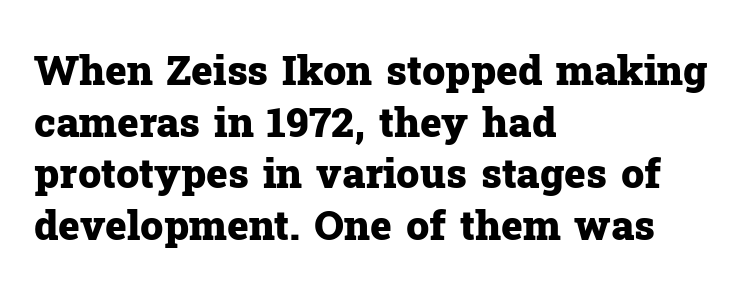
{"serif": "yes", "italic": "no", "bold": "yes", "weight": "heavy", "width": "normal", "stroke_contrast": "low", "x_height": "medium", "monospaced": "no", "underline": "no", "align": "left", "line_spacing": "normal", "line_spacing_ratio": 1.26, "letter_spacing": "normal", "letter_spacing_em": 0.0, "glyph_px": 41}
